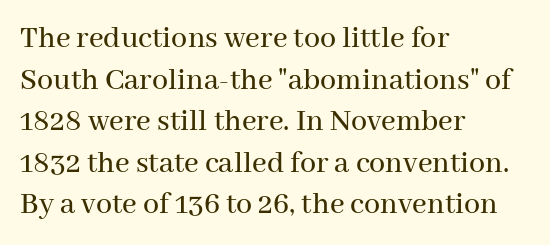
{"serif": "yes", "italic": "no", "width": "normal", "stroke_contrast": "medium", "x_height": "medium", "monospaced": "no", "underline": "no", "align": "left", "line_spacing": "normal", "line_spacing_ratio": 1.3, "letter_spacing": "normal", "letter_spacing_em": 0.0, "glyph_px": 32}
